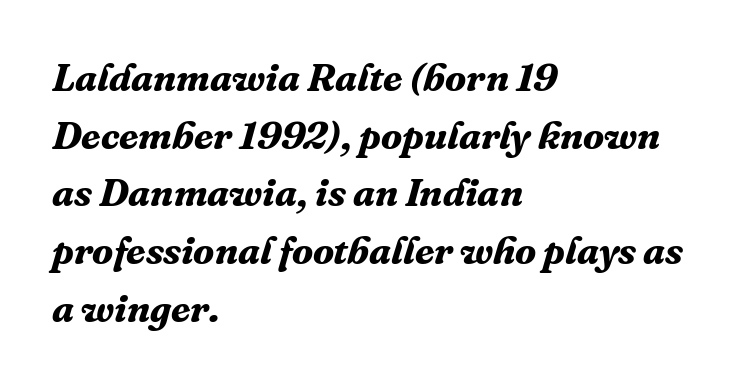
{"serif": "yes", "italic": "yes", "lean": "right", "slant_degrees": 16, "bold": "yes", "weight": "bold", "width": "normal", "stroke_contrast": "medium", "x_height": "medium", "monospaced": "no", "underline": "no", "align": "left", "line_spacing": "normal", "line_spacing_ratio": 1.48, "letter_spacing": "normal", "letter_spacing_em": 0.0, "glyph_px": 39}
